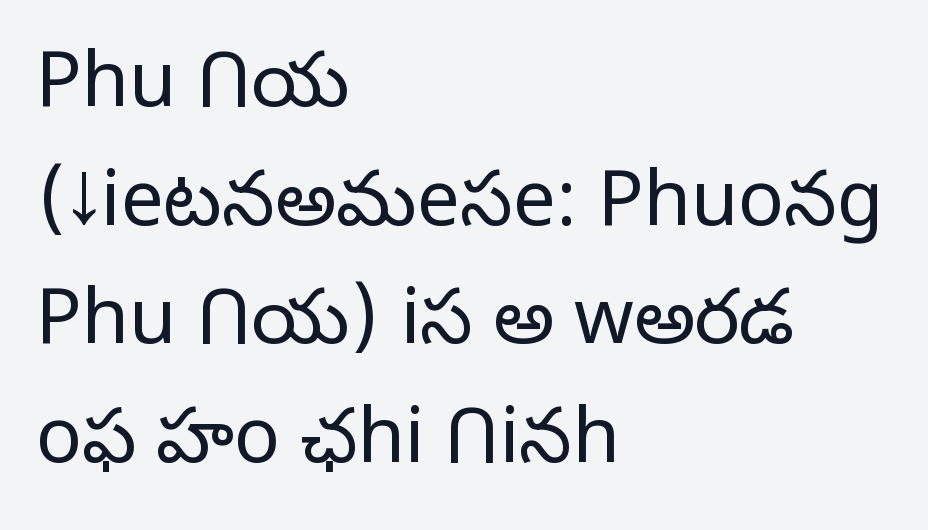
Q: Is the text bold? A: No.
Q: Is the text italic (slanted)? A: No, it is upright.
Q: Is the typeface a serif or a sans-serif typeface? A: Sans-serif.
Q: Is the text underlined? A: No.
Q: How is the paragraph aligned? A: Left-aligned.
Q: Is the spacing between letters normal or unusually wide? A: Normal.
Q: Is the spacing between lines tight, normal or loose? A: Normal.
Q: Width (condensed, normal, or wide)? A: Normal.
Q: Stroke contrast? A: Low.
Q: x-height? A: Medium.
Q: Monospaced? A: No.
